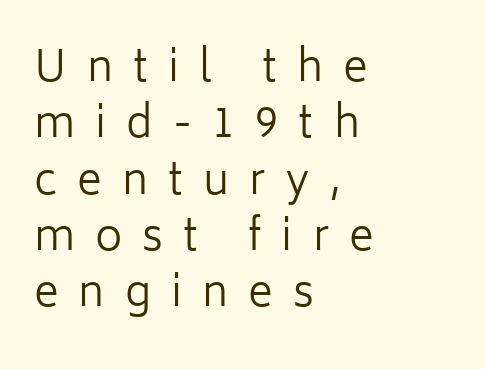
The image shows 42 px regular-weight sans-serif type, upright; set left-aligned, normal line spacing (1.34x), unusually wide letter spacing (+0.48 em), not underlined; low stroke contrast and a medium x-height.
